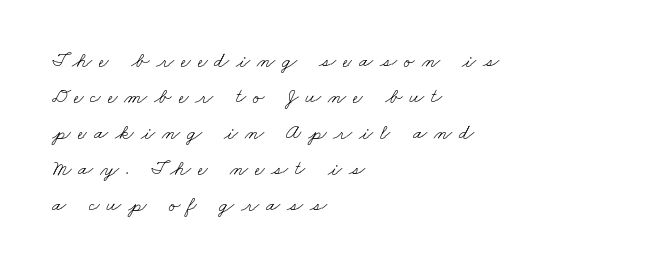
The space beneath each line is pristine and unruled. These lines have a slow, spaced-out rhythm from letter to letter. Is the block centered? No — it sits flush against the left margin. Letters have the restrained weight of plain body copy at most.
